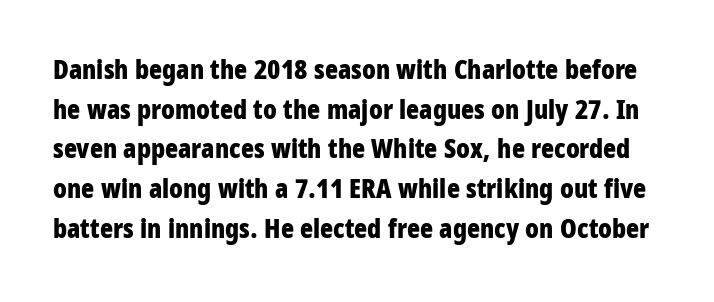
Q: Is the text bold? A: Yes.
Q: Is the text italic (slanted)? A: No, it is upright.
Q: Is the text underlined? A: No.
Q: Is the spacing between letters normal or unusually wide? A: Normal.
Q: Is the spacing between lines tight, normal or loose? A: Normal.
